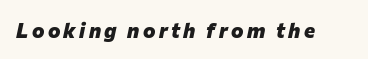
Italic? Definitely — the glyphs are oblique. A dark, heavy texture on the line: the type is bold. Clear beneath every line of the passage.
